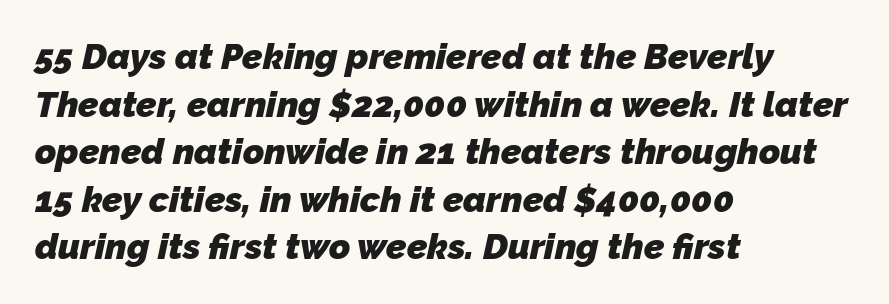
Q: Is the text bold? A: Yes.
Q: Is the typeface a serif or a sans-serif typeface? A: Sans-serif.
Q: Is the text underlined? A: No.
Q: How is the paragraph aligned? A: Left-aligned.
Q: Is the spacing between letters normal or unusually wide? A: Normal.
Q: Is the spacing between lines tight, normal or loose? A: Normal.
Q: Width (condensed, normal, or wide)? A: Normal.
Q: Stroke contrast? A: Low.
Q: x-height? A: Medium.
Q: Monospaced? A: No.
